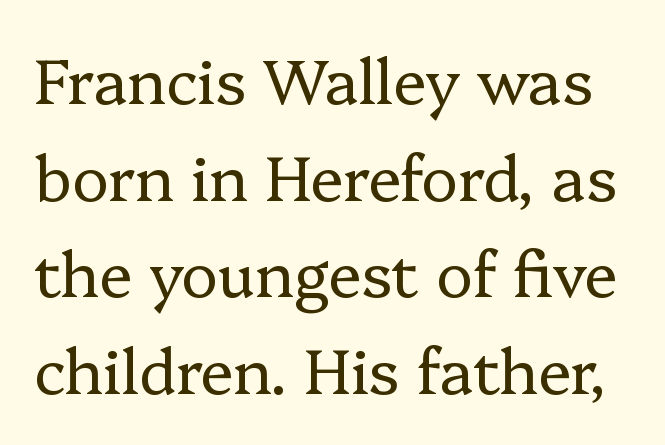
Q: Is the text bold? A: No.
Q: Is the text italic (slanted)? A: No, it is upright.
Q: Is the typeface a serif or a sans-serif typeface? A: Serif.
Q: Is the text underlined? A: No.
Q: Is the spacing between letters normal or unusually wide? A: Normal.
Q: Is the spacing between lines tight, normal or loose? A: Normal.
Q: Width (condensed, normal, or wide)? A: Normal.
Q: Stroke contrast? A: Low.
Q: x-height? A: Medium.
Q: Monospaced? A: No.
